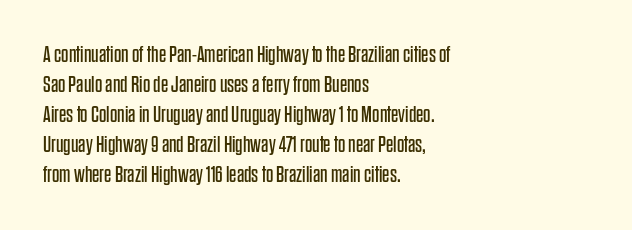
Q: Is the text bold? A: No.
Q: Is the text italic (slanted)? A: No, it is upright.
Q: Is the text underlined? A: No.
Q: How is the paragraph aligned? A: Left-aligned.
Q: Is the spacing between letters normal or unusually wide? A: Normal.
Q: Is the spacing between lines tight, normal or loose? A: Normal.
